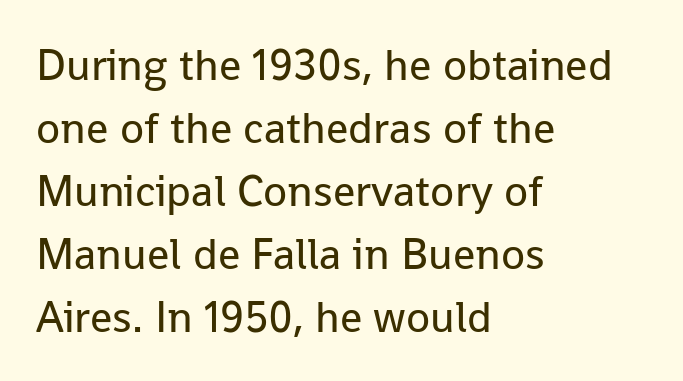
{"serif": "no", "italic": "no", "bold": "no", "weight": "regular", "width": "normal", "stroke_contrast": "low", "x_height": "medium", "monospaced": "no", "underline": "no", "align": "left", "line_spacing": "normal", "line_spacing_ratio": 1.43, "letter_spacing": "normal", "letter_spacing_em": 0.0, "glyph_px": 44}
